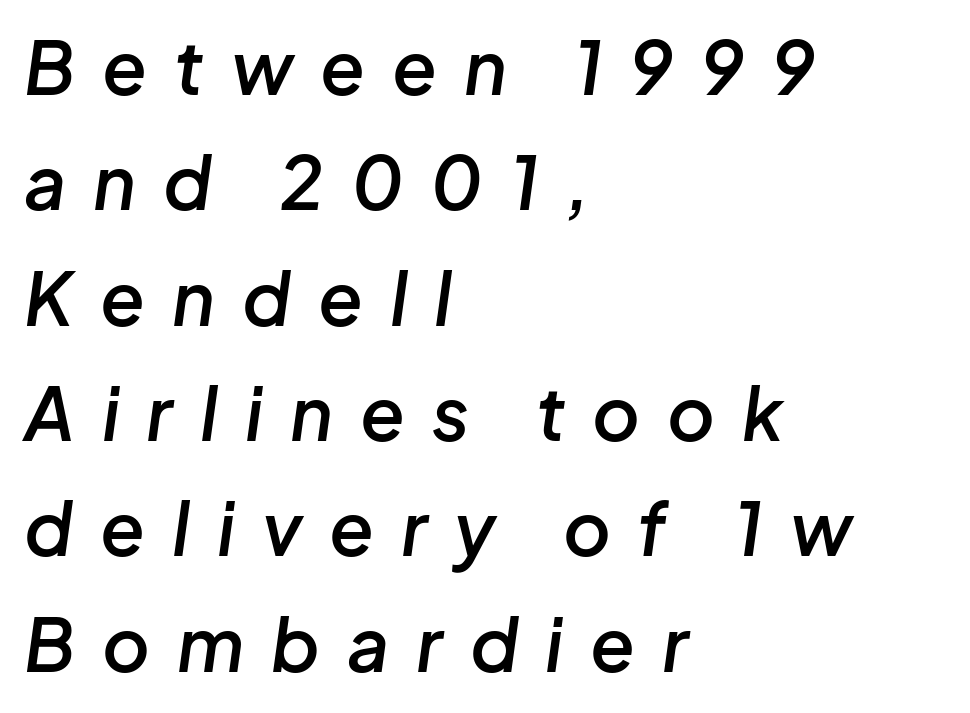
The image shows 73 px semibold type, italic (leaning right); set left-aligned, normal line spacing (1.58x), unusually wide letter spacing (+0.37 em), not underlined; low stroke contrast and a medium x-height.
